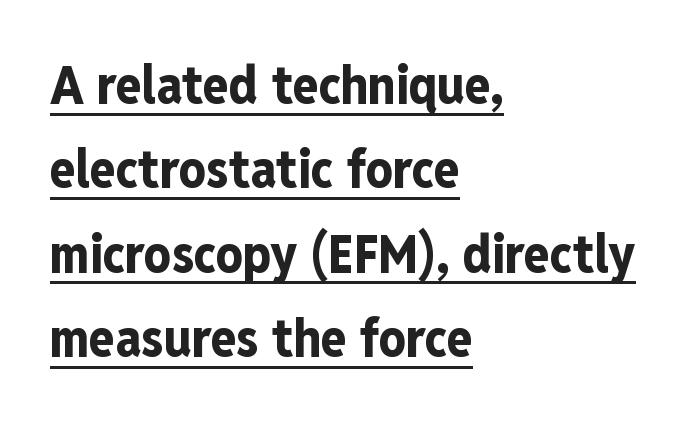
Quick note: underline on. The rendering uses natural spacing where letterforms have individual widths. Examine the stroke ends and you'll find no serifs. The type sits square on the baseline with zero lean. Inter-character spacing is left at the font's built-in metrics.
